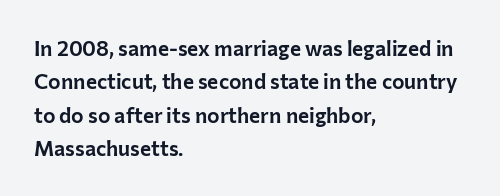
The image shows 21 px text type, upright; set left-aligned, normal line spacing (1.59x), normal letter spacing, not underlined.
